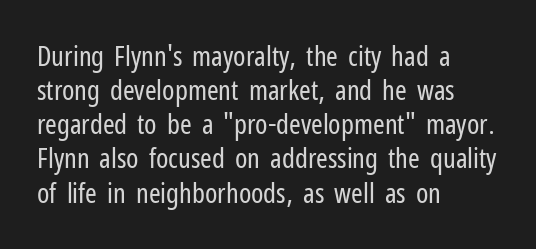
The words here are not underlined. Tracking value appears to be zero — textbook default spacing. The letters carry no serifs — their stems end cleanly without finishing strokes. Summary of weight: not heavy and not bold.
